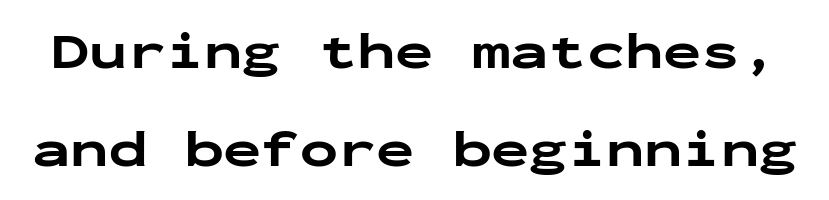
Q: Is the text bold? A: Yes.
Q: Is the text italic (slanted)? A: No, it is upright.
Q: Is the typeface a serif or a sans-serif typeface? A: Sans-serif.
Q: Is the text underlined? A: No.
Q: Is the spacing between letters normal or unusually wide? A: Normal.
Q: Is the spacing between lines tight, normal or loose? A: Loose.
Q: Width (condensed, normal, or wide)? A: Wide.
Q: Stroke contrast? A: Low.
Q: x-height? A: Medium.
Q: Monospaced? A: Yes.
